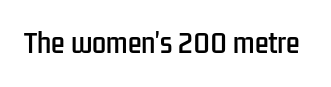
Q: Is the text italic (slanted)? A: No, it is upright.
Q: Is the text underlined? A: No.
Q: Is the spacing between letters normal or unusually wide? A: Normal.
